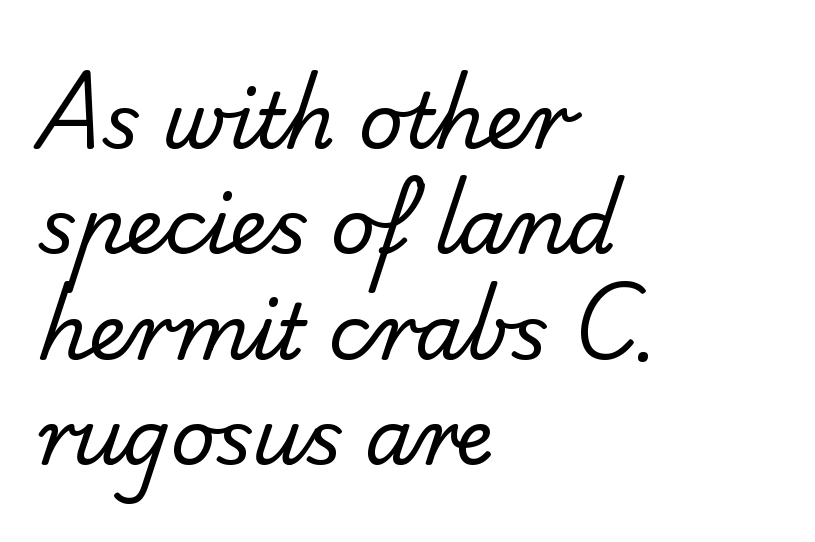
These lines are set flush left with a ragged right edge. The letterforms sit at book weight or below. These lines are rendered in a variable-pitch font. The strip under each line holds only bare page. Vertically, the passage feels balanced, rows spaced as you'd expect. Typographically, this falls in the sans-serif category.
